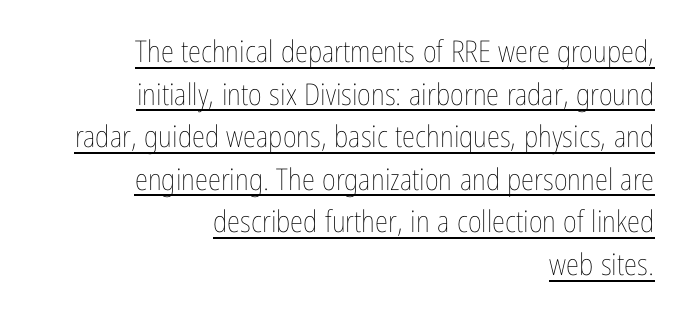
The image shows 30 px thin, condensed type, upright; set right-aligned, normal line spacing (1.42x), normal letter spacing, underlined; low stroke contrast and a medium x-height.
